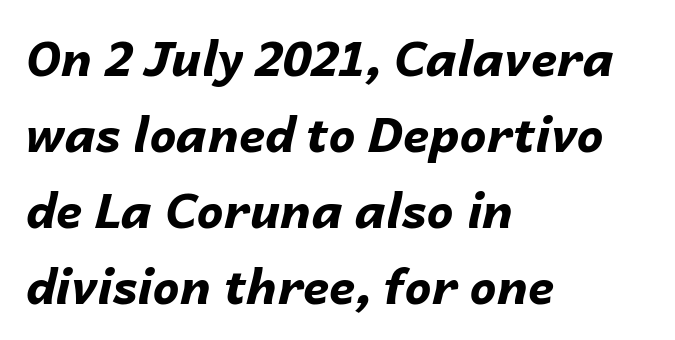
The face used here has a pronounced slope to its letters. The rendering uses a moderate line-height, typical for paragraphs. Caption: multi-line text, flush left, ragged right. Character widths vary here, with narrow letters taking less room than wide ones. These words are printed bold, with thick strokes throughout.
